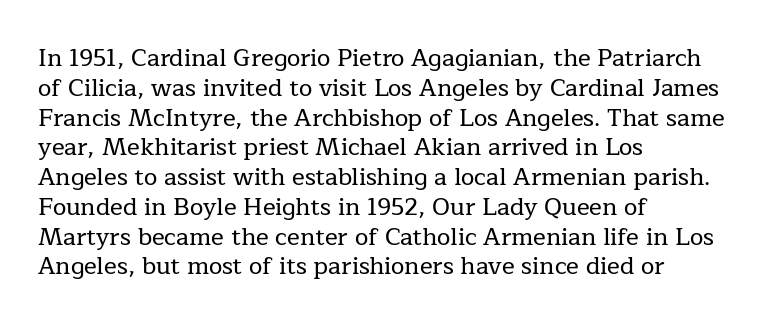
This sample uses an upright cut, with every glyph sitting square on the baseline. The space beneath each line is pristine and unruled. Short note: letters normally spaced. A classic flush-left, rag-right setting is used for this passage.
